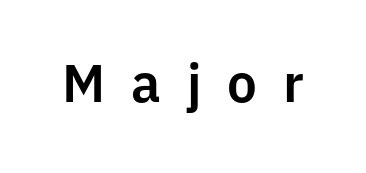
The image shows 53 px sans-serif type, upright; set unusually wide letter spacing (+0.49 em), not underlined; low stroke contrast and a medium x-height.
